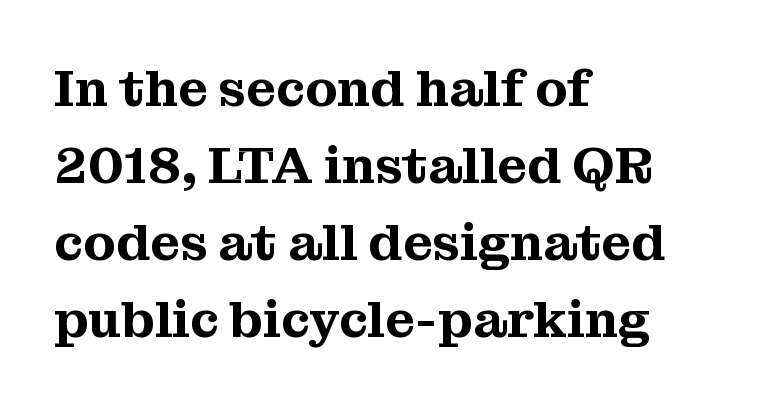
Q: Is the text italic (slanted)? A: No, it is upright.
Q: Is the typeface a serif or a sans-serif typeface? A: Serif.
Q: Is the text underlined? A: No.
Q: How is the paragraph aligned? A: Left-aligned.
Q: Is the spacing between letters normal or unusually wide? A: Normal.
Q: Is the spacing between lines tight, normal or loose? A: Normal.
Q: Width (condensed, normal, or wide)? A: Normal.
Q: Stroke contrast? A: Medium.
Q: x-height? A: Medium.
Q: Monospaced? A: No.
